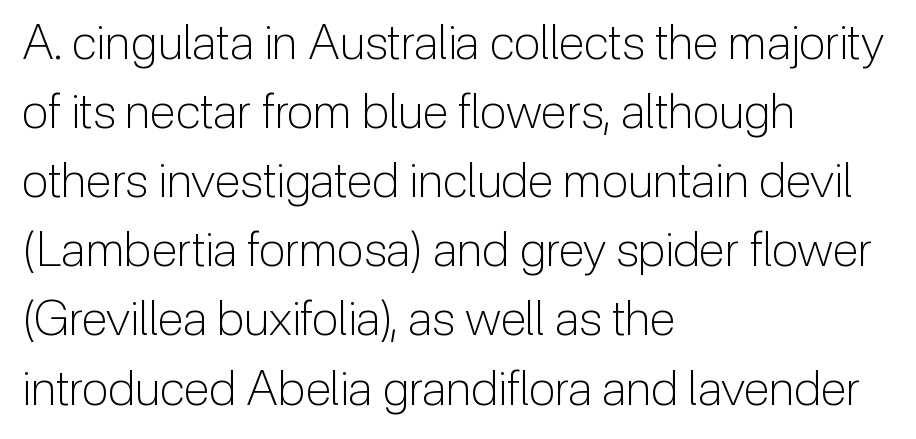
Q: Is the text bold? A: No.
Q: Is the text italic (slanted)? A: No, it is upright.
Q: Is the typeface a serif or a sans-serif typeface? A: Sans-serif.
Q: Is the text underlined? A: No.
Q: How is the paragraph aligned? A: Left-aligned.
Q: Is the spacing between letters normal or unusually wide? A: Normal.
Q: Is the spacing between lines tight, normal or loose? A: Normal.
Q: Width (condensed, normal, or wide)? A: Normal.
Q: Stroke contrast? A: Low.
Q: x-height? A: Medium.
Q: Monospaced? A: No.
